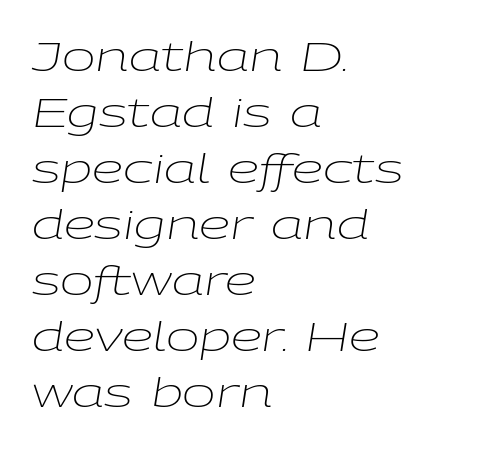
{"italic": "yes", "lean": "right", "slant_degrees": 9, "bold": "no", "weight": "light", "width": "wide", "stroke_contrast": "low", "x_height": "medium", "monospaced": "no", "underline": "no", "align": "left", "line_spacing": "normal", "line_spacing_ratio": 1.4, "letter_spacing": "normal", "letter_spacing_em": 0.0, "glyph_px": 40}
